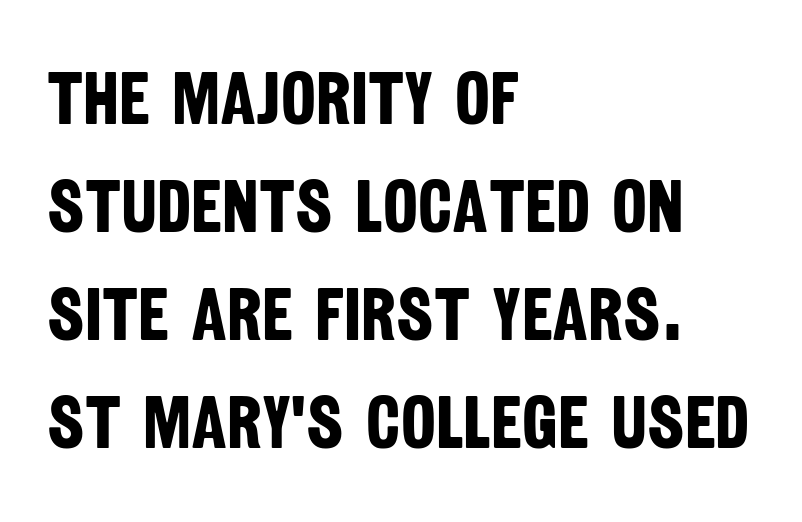
{"serif": "no", "bold": "yes", "weight": "bold", "width": "condensed", "stroke_contrast": "low", "x_height": "large", "monospaced": "no", "underline": "no", "align": "left", "line_spacing": "normal", "line_spacing_ratio": 1.46, "letter_spacing": "normal", "letter_spacing_em": 0.0, "glyph_px": 74}
